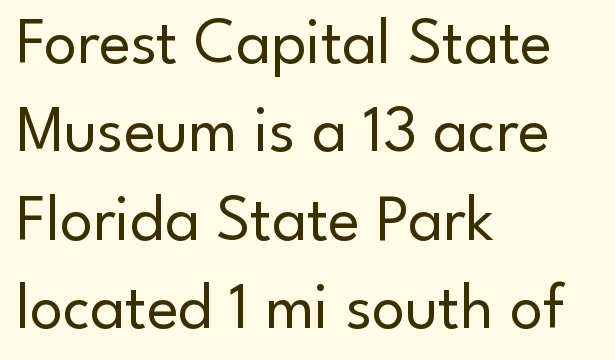
It's the straight-up-and-down kind of type. Between one letter and the next there's only the usual sliver of space. Caption: face not bold, strokes unweighted. The text was rendered using a sans face with plain stroke endings. Note the varied advance widths — an 'i' is clearly narrower than an 'm'.
